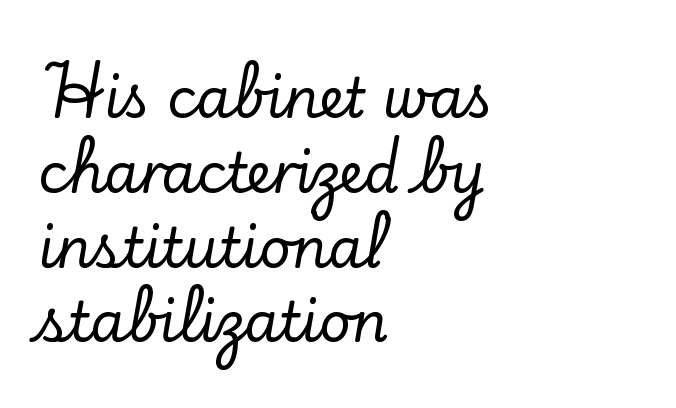
{"serif": "yes", "width": "normal", "stroke_contrast": "low", "x_height": "small", "monospaced": "no", "underline": "no", "align": "left", "line_spacing": "normal", "line_spacing_ratio": 1.36, "letter_spacing": "normal", "letter_spacing_em": 0.0, "glyph_px": 55}
